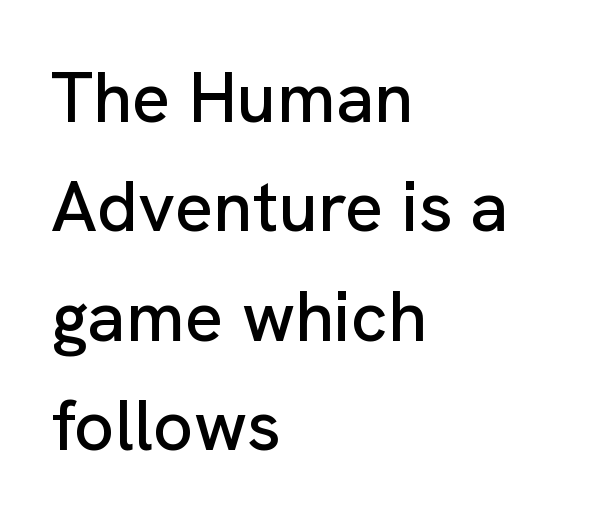
If you measured baseline to baseline, you'd find a middling distance. Beneath every word, the page is bare. The face used here is rendered with its standard letterfit. Which margin do the lines hug? The left one — the right edge is uneven. The face used here is proportionally spaced, like ordinary book or web type.
